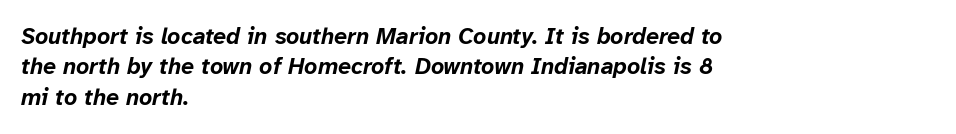
{"italic": "yes", "lean": "right", "slant_degrees": 12, "bold": "yes", "underline": "no", "align": "left", "line_spacing": "normal", "line_spacing_ratio": 1.32, "letter_spacing": "normal", "letter_spacing_em": 0.0, "glyph_px": 23}
